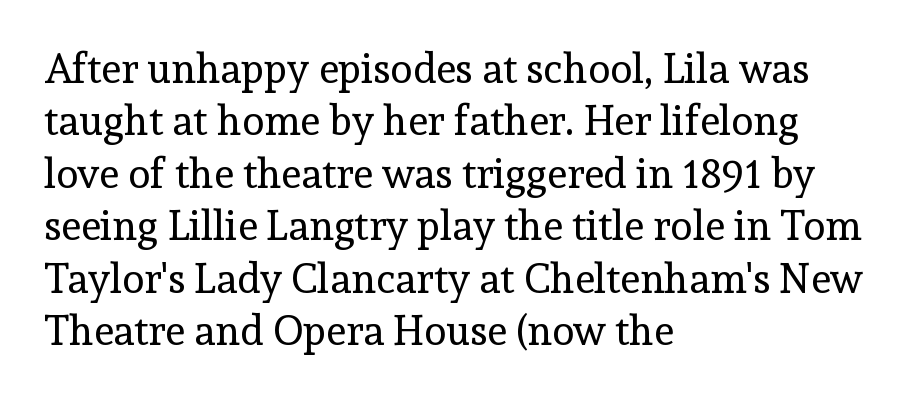
{"serif": "yes", "italic": "no", "bold": "no", "weight": "regular", "width": "normal", "x_height": "medium", "monospaced": "no", "underline": "no", "align": "left", "line_spacing": "normal", "line_spacing_ratio": 1.28, "letter_spacing": "normal", "letter_spacing_em": 0.0, "glyph_px": 41}
